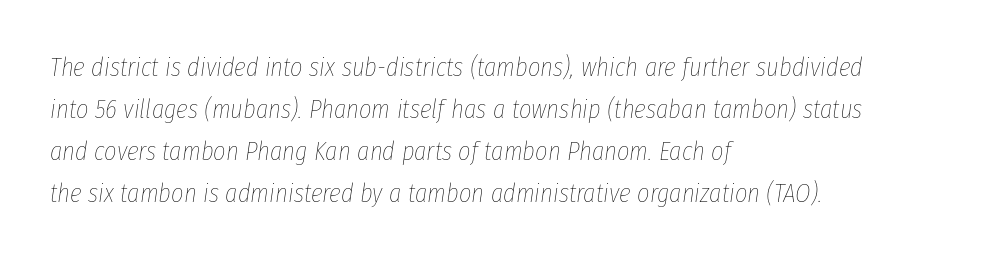
Q: Is the text bold? A: No.
Q: Is the text italic (slanted)? A: Yes, it leans right by about 8 degrees.
Q: Is the text underlined? A: No.
Q: How is the paragraph aligned? A: Left-aligned.
Q: Is the spacing between letters normal or unusually wide? A: Normal.
Q: Is the spacing between lines tight, normal or loose? A: Normal.
